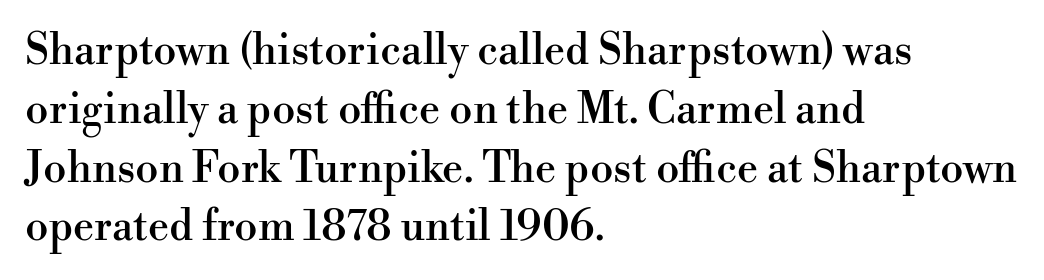
{"serif": "yes", "italic": "no", "width": "normal", "stroke_contrast": "high", "x_height": "small", "monospaced": "no", "underline": "no", "align": "left", "line_spacing": "normal", "line_spacing_ratio": 1.4, "letter_spacing": "normal", "letter_spacing_em": 0.0, "glyph_px": 42}
